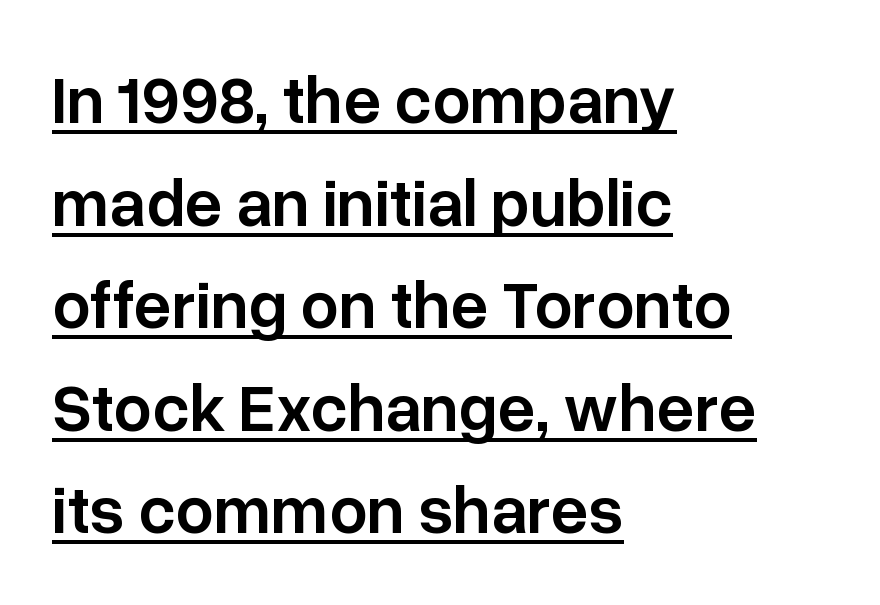
Q: Is the text bold? A: Semi-bold.
Q: Is the text italic (slanted)? A: No, it is upright.
Q: Is the typeface a serif or a sans-serif typeface? A: Sans-serif.
Q: Is the text underlined? A: Yes.
Q: How is the paragraph aligned? A: Left-aligned.
Q: Is the spacing between letters normal or unusually wide? A: Normal.
Q: Is the spacing between lines tight, normal or loose? A: Normal.
Q: Width (condensed, normal, or wide)? A: Normal.
Q: Stroke contrast? A: Low.
Q: x-height? A: Medium.
Q: Monospaced? A: No.
